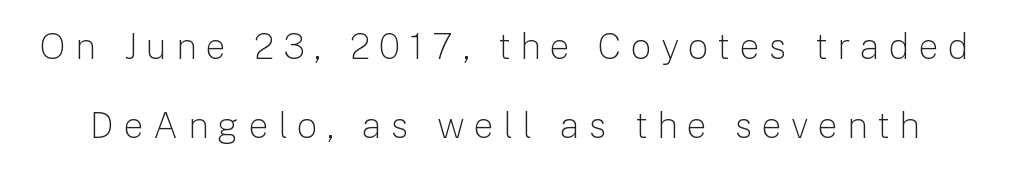
The image shows 36 px light sans-serif type, upright; set loose line spacing (2.2x), unusually wide letter spacing (+0.26 em), not underlined; low stroke contrast and a medium x-height.
